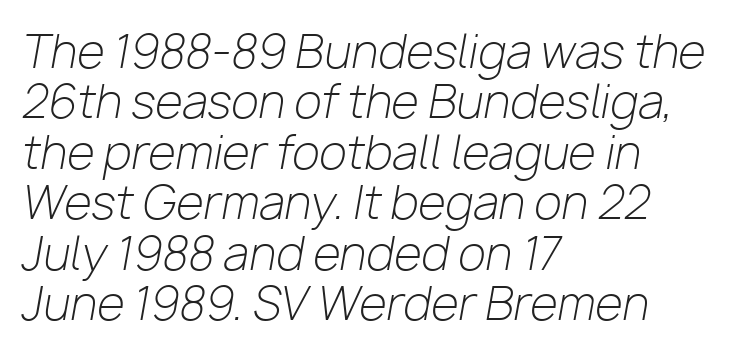
Q: Is the text bold? A: No.
Q: Is the text italic (slanted)? A: Yes, it leans right by about 10 degrees.
Q: Is the text underlined? A: No.
Q: How is the paragraph aligned? A: Left-aligned.
Q: Is the spacing between letters normal or unusually wide? A: Normal.
Q: Is the spacing between lines tight, normal or loose? A: Tight.
Q: Width (condensed, normal, or wide)? A: Normal.
Q: Stroke contrast? A: Low.
Q: x-height? A: Medium.
Q: Monospaced? A: No.
